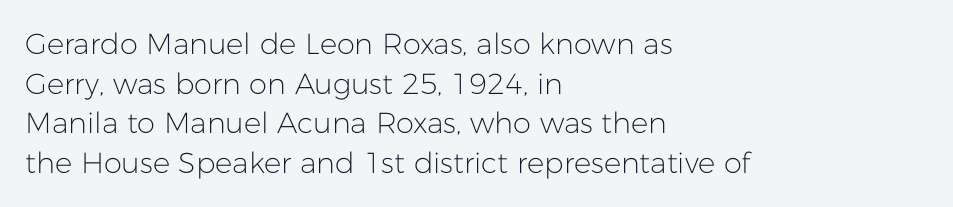
Notice how the stems are strictly vertical — no italics here. The strokes are not fattened; the text isn't bold. The letterforms sit shoulder to shoulder at normal distance. The strip under each line holds only bare page.
